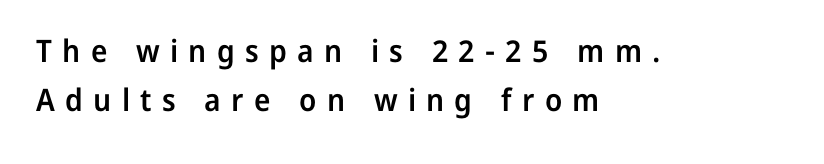
{"serif": "no", "italic": "no", "bold": "semi", "weight": "semibold", "width": "normal", "stroke_contrast": "low", "x_height": "medium", "monospaced": "no", "underline": "no", "align": "left", "line_spacing": "normal", "line_spacing_ratio": 1.57, "letter_spacing": "wide", "letter_spacing_em": 0.33, "glyph_px": 31}
